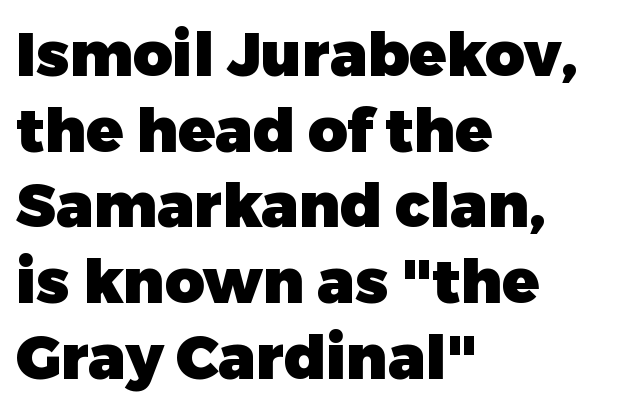
The image shows 61 px heavy sans-serif type, upright; set left-aligned, line spacing 1.24x, normal letter spacing, not underlined; low stroke contrast and a medium x-height.
